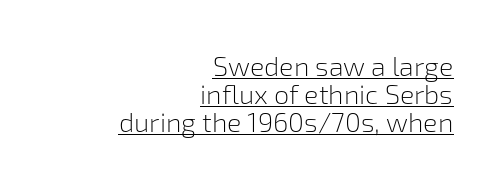
{"italic": "no", "bold": "no", "underline": "yes", "align": "right", "line_spacing": "tight", "line_spacing_ratio": 1.04, "letter_spacing": "normal", "letter_spacing_em": 0.0, "glyph_px": 27}
